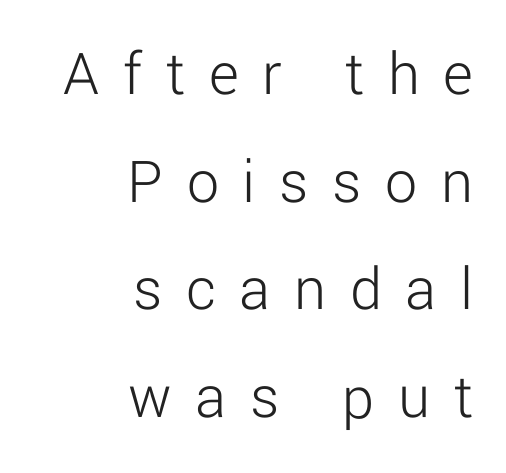
A clean baseline with only descenders dipping below it. Think of a printed novel: that variable character pitch is what you see here. The passage shown stacks its lines at a standard gap. Line endings align vertically; line beginnings do not.
